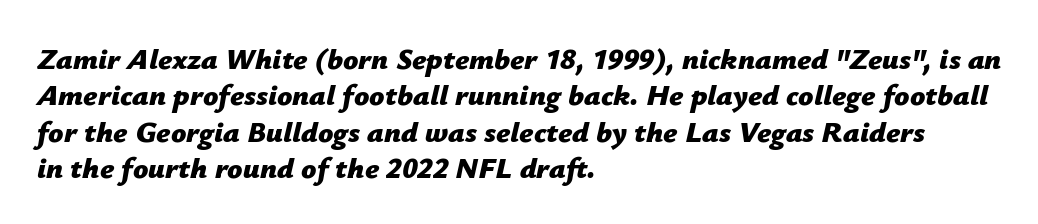
{"italic": "yes", "lean": "right", "slant_degrees": 12, "bold": "yes", "weight": "bold", "width": "normal", "stroke_contrast": "low", "x_height": "medium", "monospaced": "no", "underline": "no", "align": "left", "line_spacing_ratio": 1.21, "letter_spacing": "normal", "letter_spacing_em": 0.0, "glyph_px": 30}
